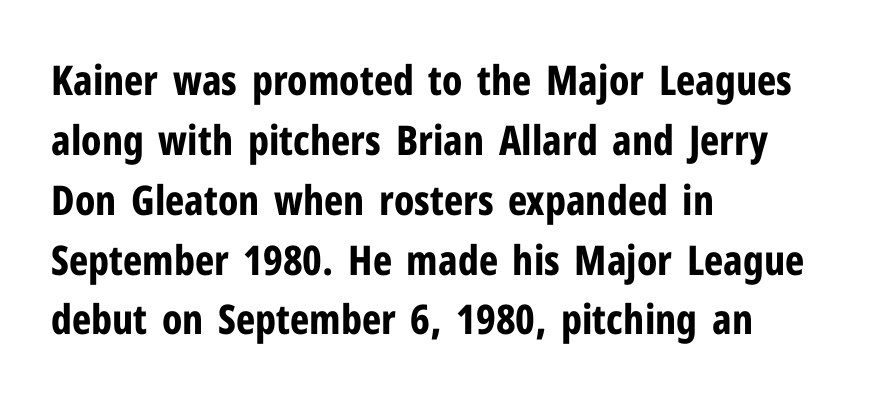
The image shows 41 px bold, condensed sans-serif type, upright; set left-aligned, normal line spacing (1.46x), normal letter spacing, not underlined; low stroke contrast and a medium x-height.
